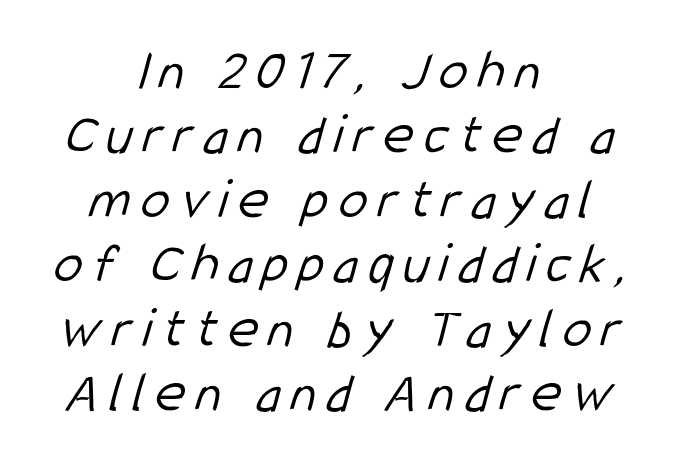
The image shows 58 px light, condensed sans-serif type; set centered, tight line spacing (1.11x), not underlined; low stroke contrast and a medium x-height.
